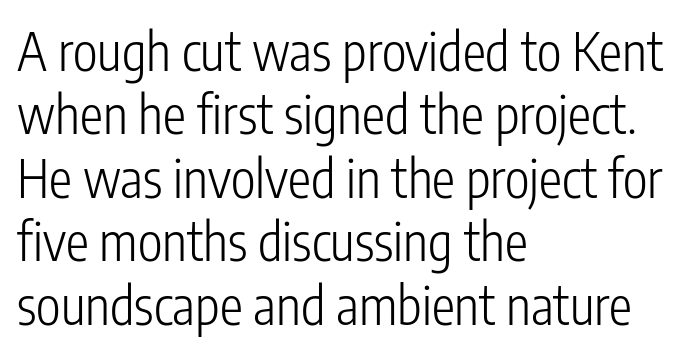
The image shows 52 px light, condensed sans-serif type, upright; set left-aligned, line spacing 1.22x, normal letter spacing, not underlined; low stroke contrast and a medium x-height.
